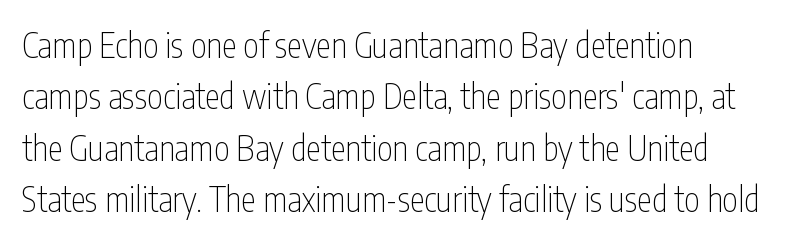
Q: Is the text bold? A: No.
Q: Is the text italic (slanted)? A: No, it is upright.
Q: Is the typeface a serif or a sans-serif typeface? A: Sans-serif.
Q: Is the text underlined? A: No.
Q: How is the paragraph aligned? A: Left-aligned.
Q: Is the spacing between letters normal or unusually wide? A: Normal.
Q: Is the spacing between lines tight, normal or loose? A: Normal.
Q: Width (condensed, normal, or wide)? A: Condensed.
Q: Stroke contrast? A: Low.
Q: x-height? A: Medium.
Q: Monospaced? A: No.
